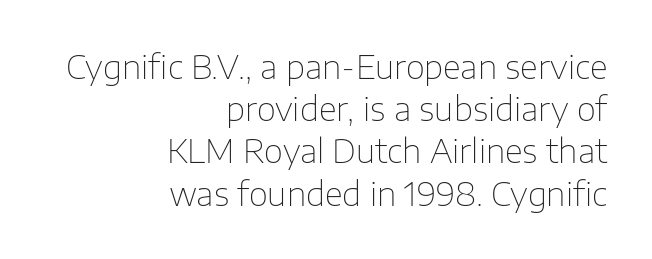
Observe the absence of serifs on each vertical stroke in this sample. Horizontal bands of white between lines are of average thickness. One-word summary of the alignment: right. Summary of weight: not heavy and not bold. Students, note that the glyphs here touch the page at normal intervals. Each letter keeps its own natural width here, so spacing adapts to shape.
